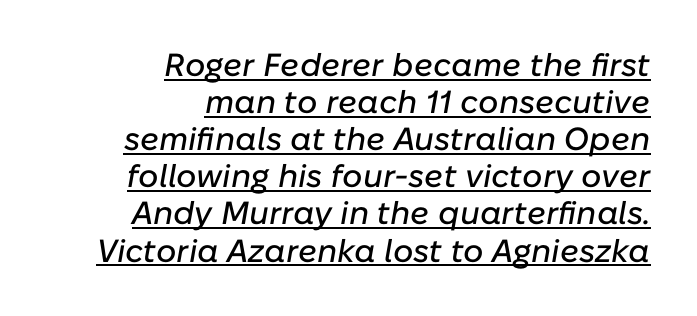
Q: Is the text italic (slanted)? A: Yes, it leans right by about 10 degrees.
Q: Is the text underlined? A: Yes.
Q: How is the paragraph aligned? A: Right-aligned.
Q: Is the spacing between letters normal or unusually wide? A: Normal.
Q: Width (condensed, normal, or wide)? A: Normal.
Q: Stroke contrast? A: Low.
Q: x-height? A: Medium.
Q: Monospaced? A: No.
